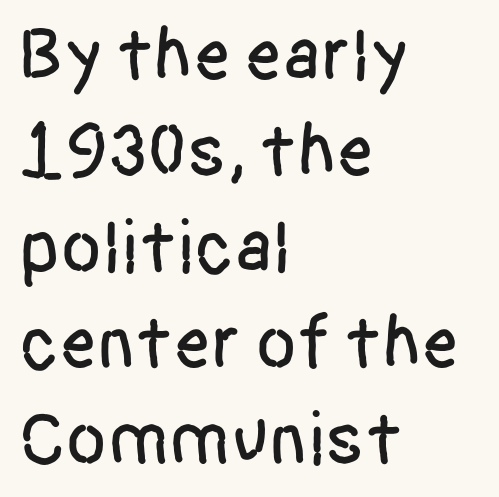
Q: Is the text italic (slanted)? A: No, it is upright.
Q: Is the typeface a serif or a sans-serif typeface? A: Sans-serif.
Q: Is the text underlined? A: No.
Q: How is the paragraph aligned? A: Left-aligned.
Q: Is the spacing between letters normal or unusually wide? A: Normal.
Q: Is the spacing between lines tight, normal or loose? A: Normal.
Q: Width (condensed, normal, or wide)? A: Condensed.
Q: Stroke contrast? A: Low.
Q: x-height? A: Large.
Q: Monospaced? A: No.
